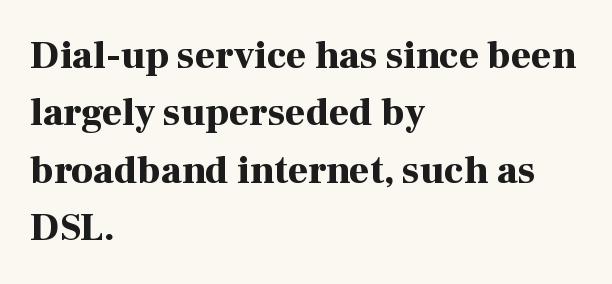
The rendering anchors every line to the left-hand side. Do the characters align in a grid? No, the font is proportional. The type sits square on the baseline with zero lean. The zone under the glyphs is completely vacant.
